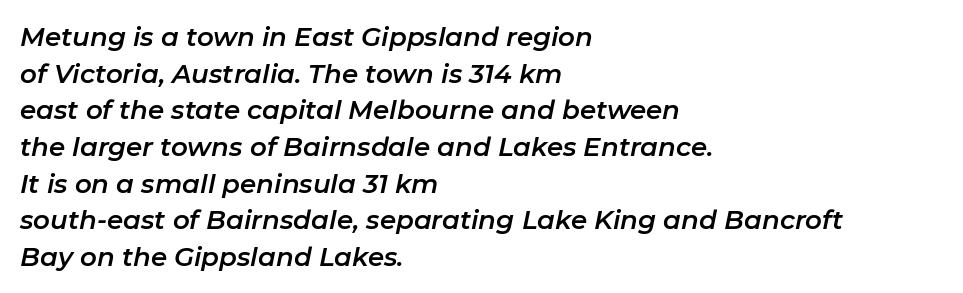
The gap between lines stays unmarked. Inter-character spacing is left at the font's built-in metrics. A classic flush-left, rag-right setting is used for this passage. The lines sit at an ordinary, default distance from one another.
